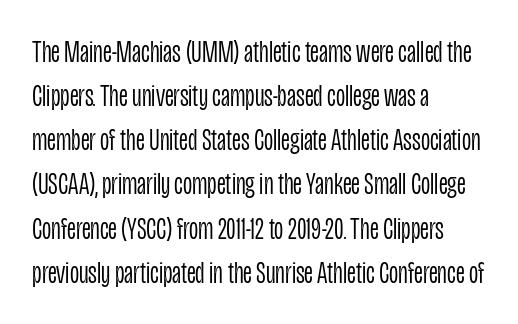
Ordinary non-slanted type is in use. The paragraph has a hard left edge and a soft right edge. Regular leading. Is this a heavy cut? Hardly; it is regular or lighter.
